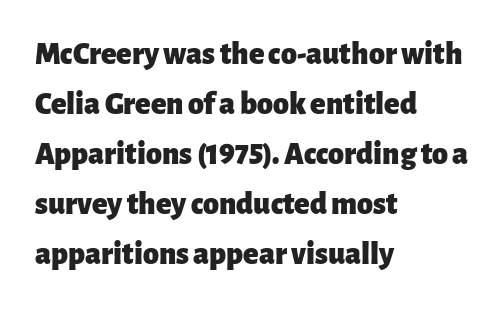
The image shows 32 px heavy sans-serif type, upright; set left-aligned, normal line spacing (1.56x), normal letter spacing, not underlined; low stroke contrast and a medium x-height.
